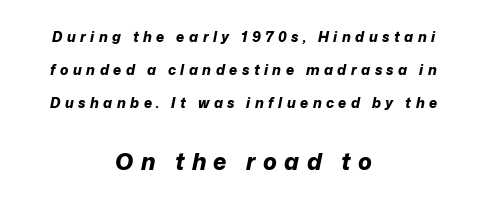
Q: Is the text bold? A: Yes.
Q: Is the text italic (slanted)? A: Yes, it leans right by about 12 degrees.
Q: Is the text underlined? A: No.
Q: How is the paragraph aligned? A: Centered.
Q: Is the spacing between letters normal or unusually wide? A: Unusually wide.
Q: Is the spacing between lines tight, normal or loose? A: Loose.
Q: Which block of text is set in a larger size, the first (top) or the second (bottom)? A: The second (bottom) one.
